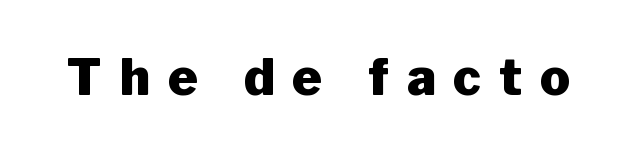
The image shows 50 px heavy sans-serif type, upright; set unusually wide letter spacing (+0.36 em), not underlined; low stroke contrast and a medium x-height.
